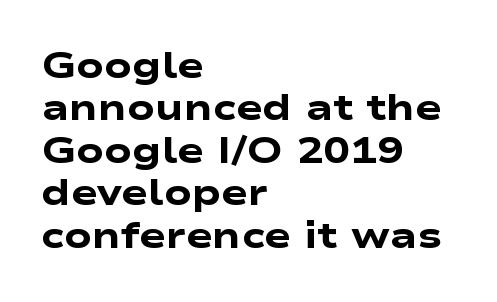
The rag falls on the right side of this text block. Between one letter and the next there's only the usual sliver of space. Heavy, bold letterforms. Any mark beneath the type? The region is blank. Examine the stroke ends and you'll find no serifs. Varying glyph widths throughout — classic text-font behaviour.
